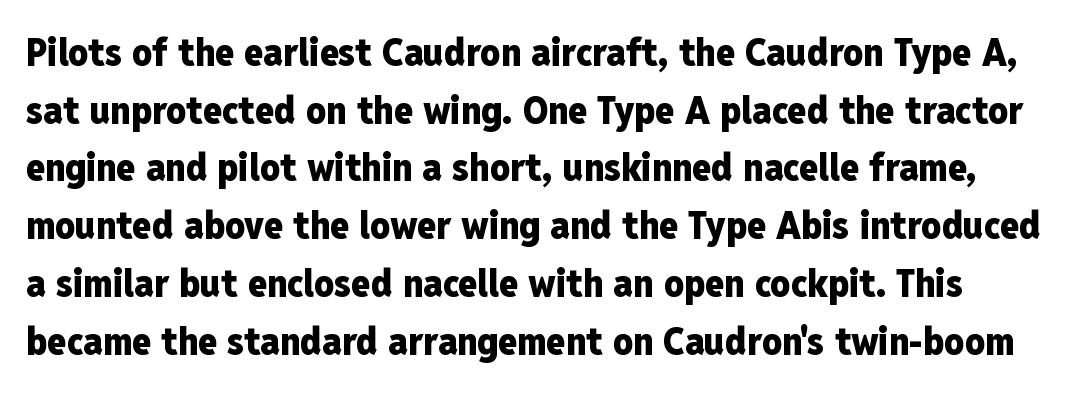
The image shows 39 px heavy, condensed sans-serif type, upright; set normal line spacing (1.48x), normal letter spacing, not underlined; low stroke contrast and a medium x-height.
